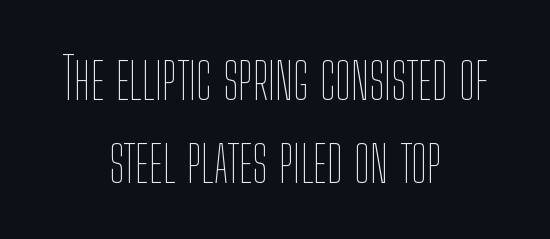
You could call the tracking neutral — neither tight nor loose. The paragraph has two soft edges and a firm central axis. Descenders hang freely into open space. Bold? No — there's no thickening of the strokes.
